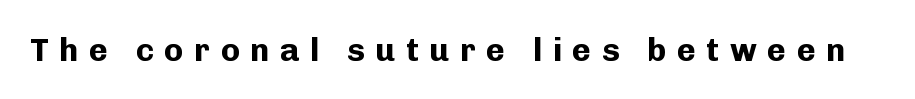
Q: Is the text bold? A: Yes.
Q: Is the text italic (slanted)? A: No, it is upright.
Q: Is the typeface a serif or a sans-serif typeface? A: Sans-serif.
Q: Is the text underlined? A: No.
Q: Is the spacing between letters normal or unusually wide? A: Unusually wide.
Q: Width (condensed, normal, or wide)? A: Normal.
Q: Stroke contrast? A: Low.
Q: x-height? A: Medium.
Q: Monospaced? A: No.
